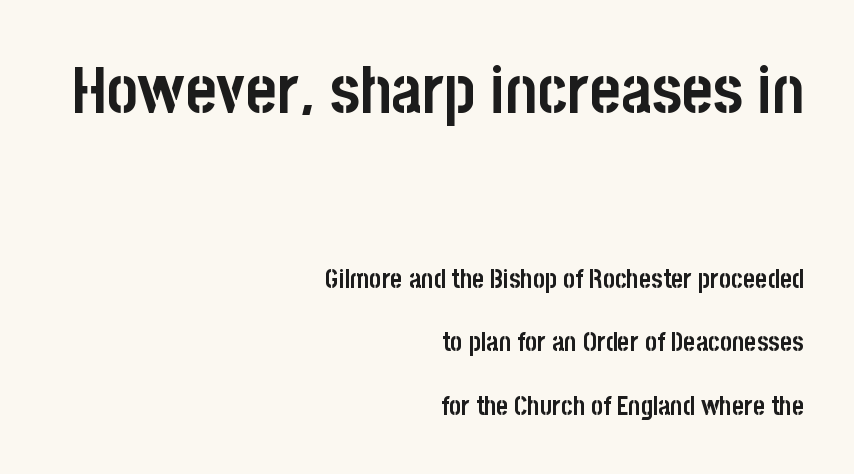
Quick note: interline space is abundant. Which of the two is more prominent by size? The first, at the top. No extra tracking has been applied to these lines. Bold? Absolutely — the strokes are thick and heavy. Are there feet on the stems? There aren't — it's a sans. Beneath every word, the page is bare.
